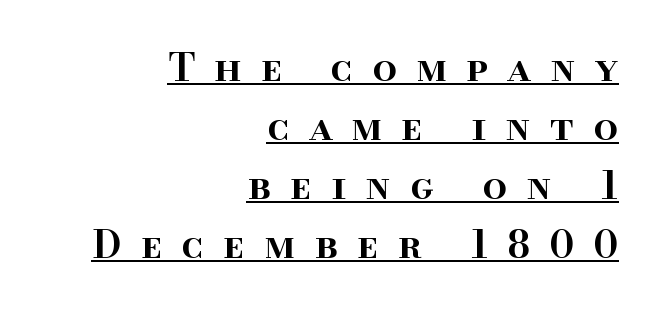
Is this a sans? No — the strokes have serifs. Stems and bowls a touch heavier than normal — semibold. Looks like someone drew a line under every word here. Designer's note — italics off, roman on. The paragraph has a hard right edge and a soft left edge. Looks like regular typesetting: each glyph gets only the width it needs.
